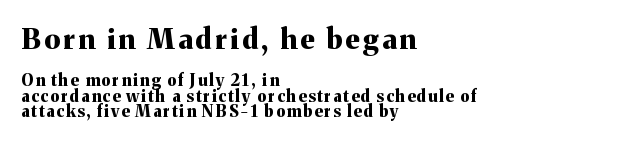
The zone under the glyphs is completely vacant. Observe the serifs anchoring each vertical stroke in this sample. The rendering anchors every line to the left-hand side. Designer's note — italics off, roman on. Weight check: bold — yes, fully. The first block has been scaled up relative to the second.
